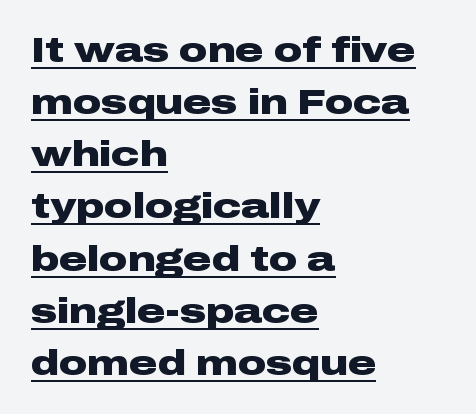
The image shows 35 px heavy, wide sans-serif type, upright; set left-aligned, normal line spacing (1.49x), normal letter spacing, underlined; low stroke contrast and a medium x-height.
